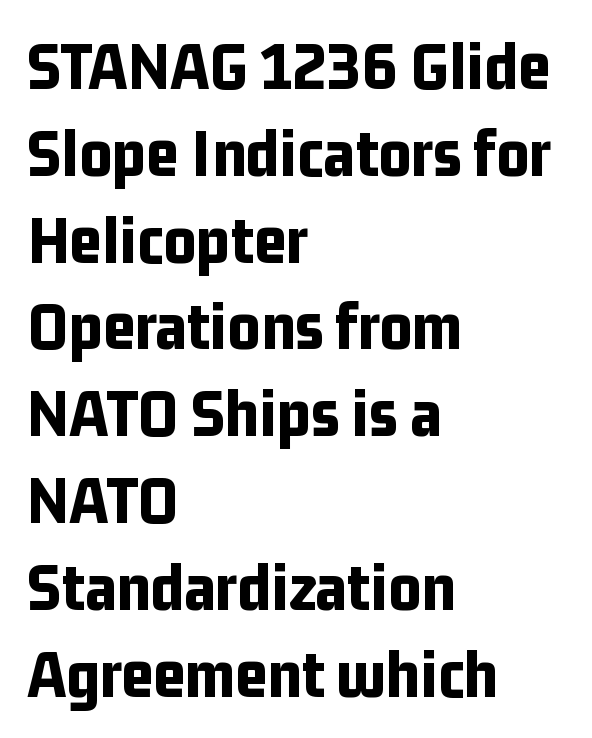
This is the regular roman posture of the typeface. Default kerning and tracking; the words read as compact shapes. The face used here is proportionally spaced, like ordinary book or web type. These lines are set flush left with a ragged right edge.
